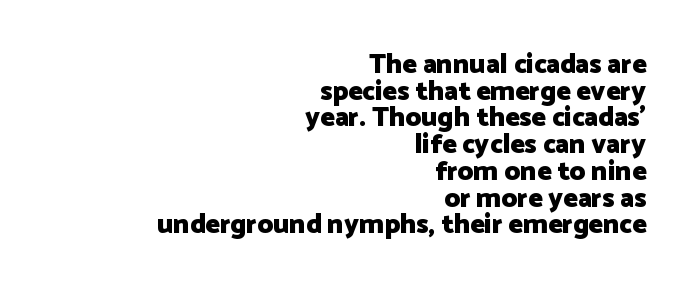
These lines keep a tight, regular rhythm from letter to letter. Each row of text sits above clean, open space. A typesetter would call this leading minimal, almost set solid. Alignment: flush right. Typographic density is high because the face is bold.
